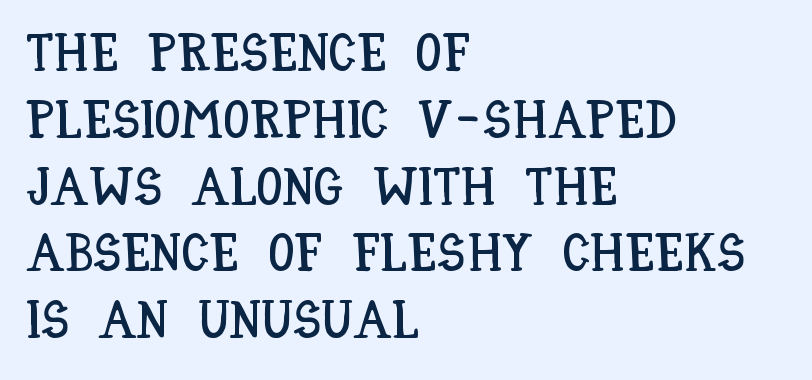
Notice how the passage keeps a crisp vertical edge on the left only. Nope, not italic — everything's standing straight. Think of a printed novel: that variable character pitch is what you see here. Successive baselines arrive at the customary interval. Nobody touched the tracking dial on this one. Type without underlining.
